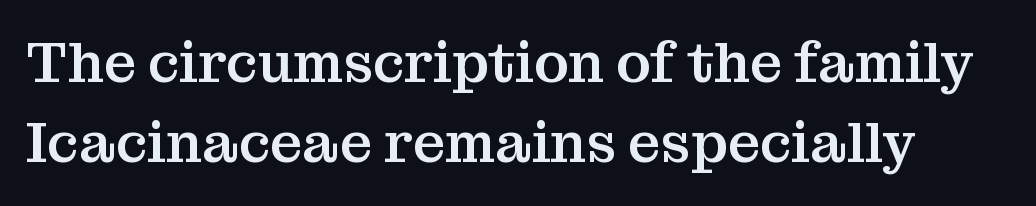
{"serif": "yes", "italic": "no", "width": "normal", "stroke_contrast": "medium", "x_height": "medium", "monospaced": "no", "underline": "no", "line_spacing": "normal", "line_spacing_ratio": 1.4, "letter_spacing": "normal", "letter_spacing_em": 0.0, "glyph_px": 57}
